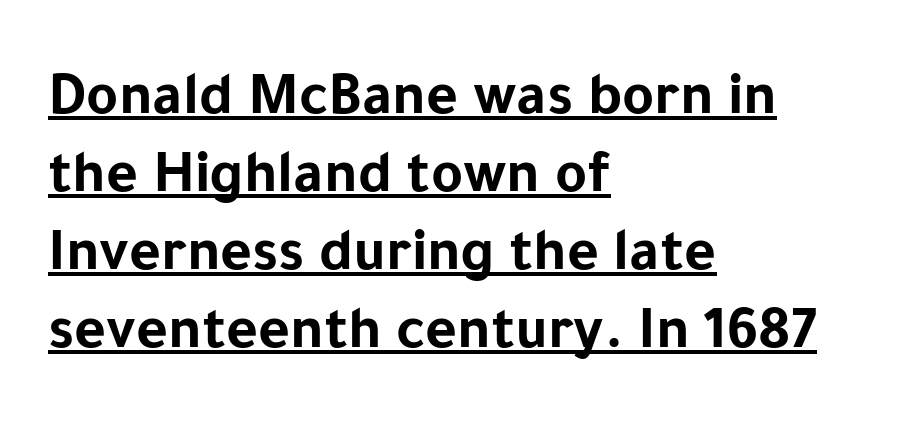
{"serif": "no", "italic": "no", "bold": "yes", "weight": "bold", "width": "normal", "stroke_contrast": "low", "x_height": "medium", "monospaced": "no", "underline": "yes", "align": "left", "line_spacing": "normal", "line_spacing_ratio": 1.28, "letter_spacing": "normal", "letter_spacing_em": 0.0, "glyph_px": 61}
